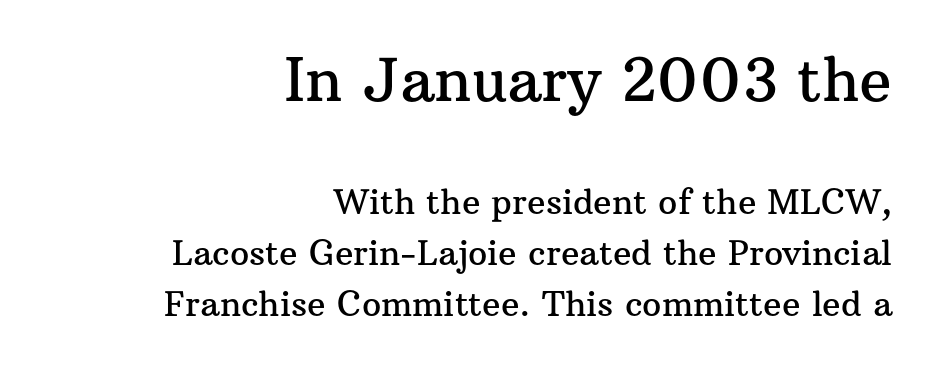
{"serif": "yes", "italic": "no", "width": "normal", "stroke_contrast": "medium", "x_height": "medium", "monospaced": "no", "underline": "no", "align": "right", "line_spacing": "normal", "line_spacing_ratio": 1.5, "letter_spacing": "normal", "letter_spacing_em": 0.0, "larger_block": "first", "size_ratio": 1.76, "glyph_px": 60}
